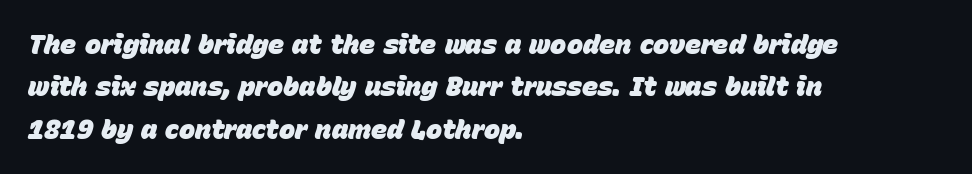
{"italic": "yes", "lean": "right", "slant_degrees": 15, "bold": "yes", "underline": "no", "align": "left", "line_spacing": "normal", "line_spacing_ratio": 1.57, "letter_spacing": "normal", "letter_spacing_em": 0.0, "glyph_px": 27}
